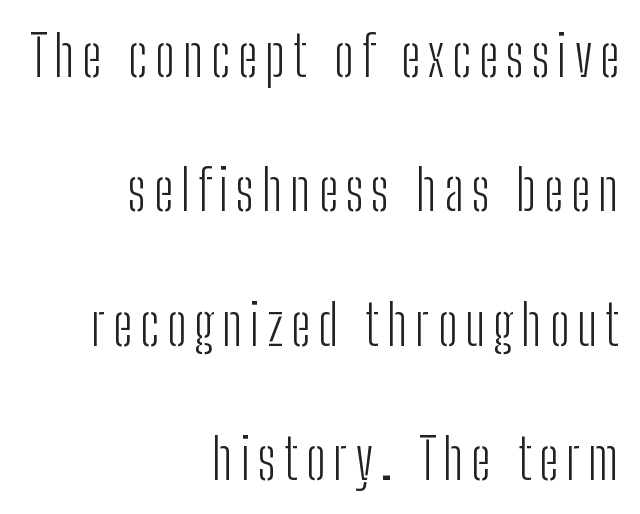
Q: Is the text bold? A: No.
Q: Is the text italic (slanted)? A: No, it is upright.
Q: Is the typeface a serif or a sans-serif typeface? A: Sans-serif.
Q: Is the text underlined? A: No.
Q: How is the paragraph aligned? A: Right-aligned.
Q: Is the spacing between lines tight, normal or loose? A: Loose.
Q: Width (condensed, normal, or wide)? A: Condensed.
Q: Stroke contrast? A: Low.
Q: x-height? A: Medium.
Q: Monospaced? A: No.
